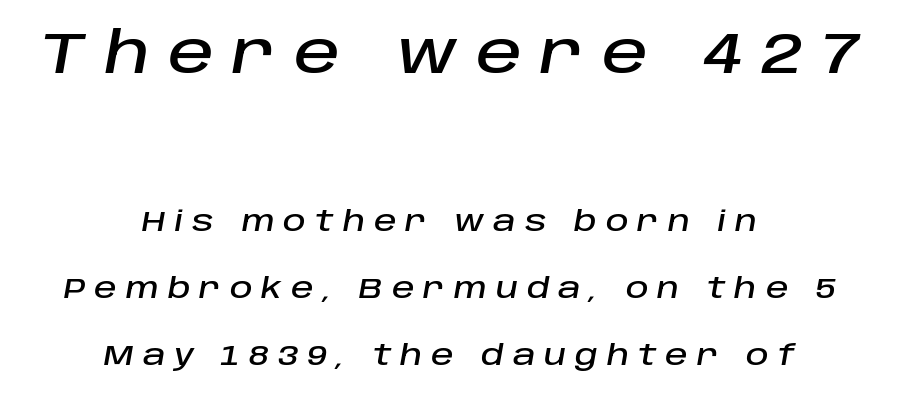
Q: Is the text italic (slanted)? A: Yes, it leans right by about 10 degrees.
Q: Is the text underlined? A: No.
Q: How is the paragraph aligned? A: Centered.
Q: Is the spacing between letters normal or unusually wide? A: Unusually wide.
Q: Is the spacing between lines tight, normal or loose? A: Loose.
Q: Which block of text is set in a larger size, the first (top) or the second (bottom)? A: The first (top) one.
Q: Width (condensed, normal, or wide)? A: Normal.
Q: Stroke contrast? A: Low.
Q: x-height? A: Large.
Q: Monospaced? A: No.
